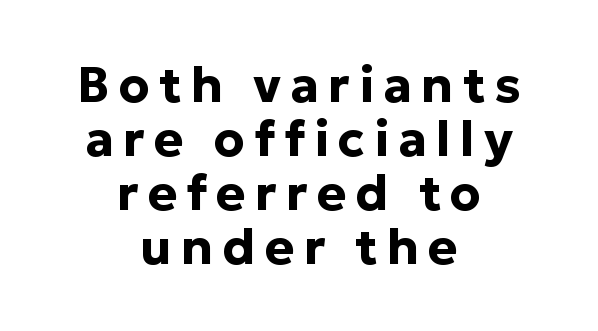
The image shows 50 px bold sans-serif type, upright; set centered, tight line spacing (1.08x), not underlined; low stroke contrast and a medium x-height.
